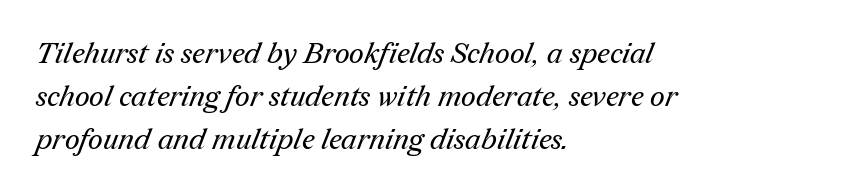
The image shows 29 px regular-weight serif type; set left-aligned, normal line spacing (1.48x), normal letter spacing, not underlined; medium stroke contrast and a medium x-height.
